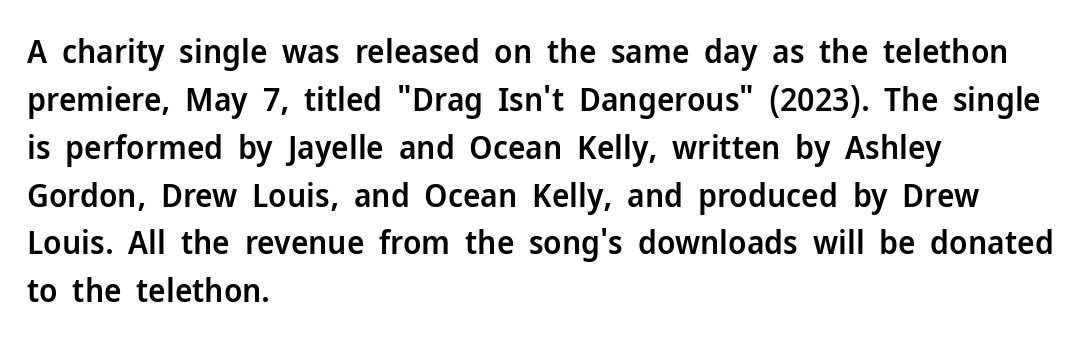
Q: Is the text bold? A: Semi-bold.
Q: Is the text italic (slanted)? A: No, it is upright.
Q: Is the typeface a serif or a sans-serif typeface? A: Sans-serif.
Q: Is the text underlined? A: No.
Q: How is the paragraph aligned? A: Left-aligned.
Q: Is the spacing between letters normal or unusually wide? A: Normal.
Q: Is the spacing between lines tight, normal or loose? A: Normal.
Q: Width (condensed, normal, or wide)? A: Normal.
Q: Stroke contrast? A: Low.
Q: x-height? A: Medium.
Q: Monospaced? A: No.
